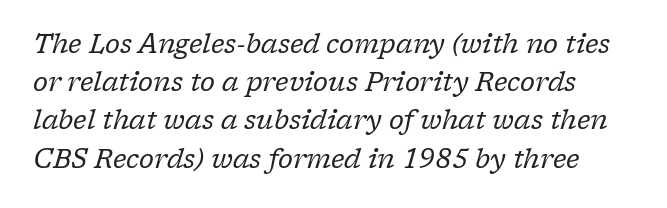
Reading down the column, the eye jumps a familiar distance to each next line. The font sits on the lighter half of the weight spectrum, regular included. Inter-character spacing is left at the font's built-in metrics. The glyphs are unaccompanied by any horizontal stroke below them. Slant detected: the letters are inclined.
